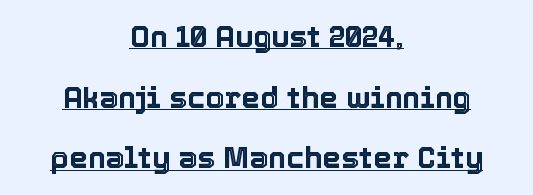
Q: Is the text italic (slanted)? A: No, it is upright.
Q: Is the text underlined? A: Yes.
Q: How is the paragraph aligned? A: Centered.
Q: Is the spacing between letters normal or unusually wide? A: Normal.
Q: Is the spacing between lines tight, normal or loose? A: Loose.
Q: Width (condensed, normal, or wide)? A: Normal.
Q: x-height? A: Medium.
Q: Monospaced? A: No.
